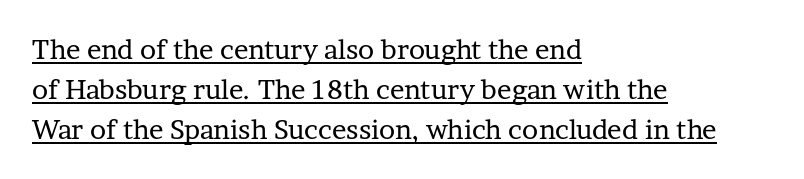
The image shows 27 px text type, upright; set left-aligned, normal line spacing (1.49x), normal letter spacing, underlined.
